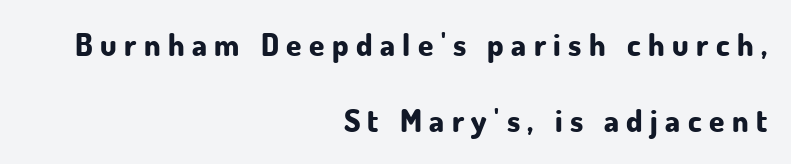
The image shows 31 px bold sans-serif type, upright; set right-aligned, loose line spacing (2.45x), unusually wide letter spacing (+0.24 em), not underlined; low stroke contrast and a small x-height.
